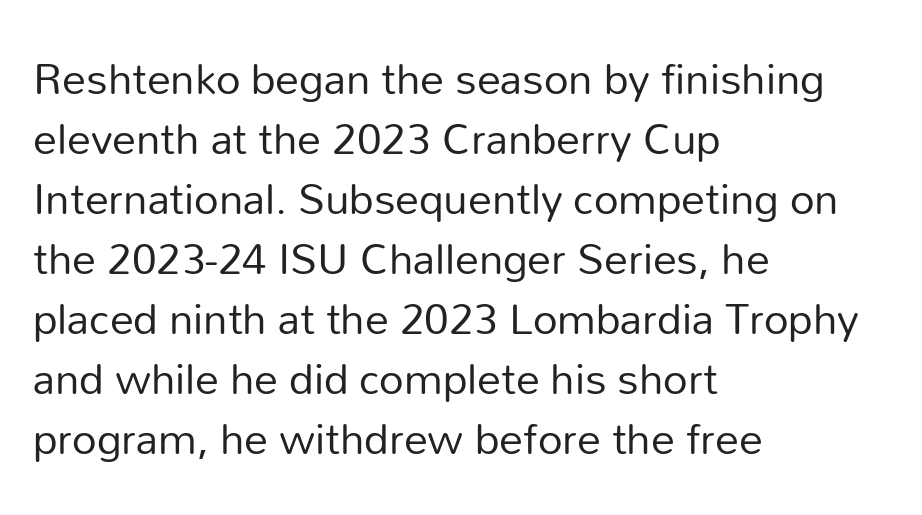
The image shows 48 px regular-weight sans-serif type, upright; set left-aligned, normal line spacing (1.25x), normal letter spacing, not underlined; low stroke contrast and a medium x-height.
